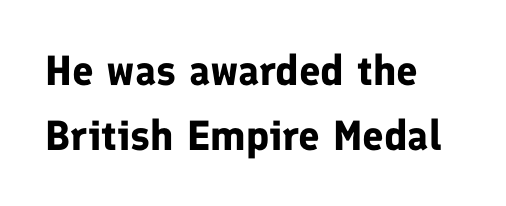
{"serif": "no", "italic": "no", "bold": "yes", "weight": "bold", "width": "normal", "stroke_contrast": "low", "x_height": "medium", "monospaced": "no", "underline": "no", "align": "left", "line_spacing": "normal", "line_spacing_ratio": 1.54, "letter_spacing": "normal", "letter_spacing_em": 0.0, "glyph_px": 42}
